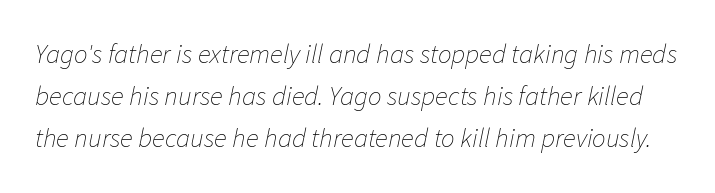
Compared with typical paragraphs, the rows here are spaced about the same. These glyphs show unthickened strokes, regular width or finer. Here the glyphs are tracked normally, forming tight word shapes. Unmarked baselines from the first word to the last. Slanted lettering throughout.
